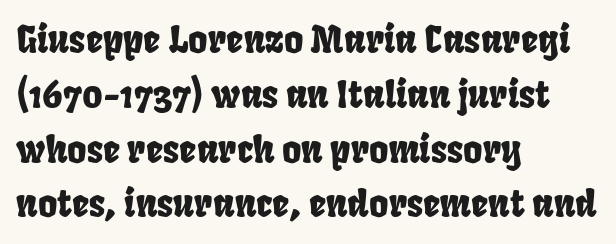
{"serif": "no", "width": "condensed", "stroke_contrast": "low", "x_height": "large", "monospaced": "no", "underline": "no", "align": "left", "line_spacing": "normal", "line_spacing_ratio": 1.48, "letter_spacing": "normal", "letter_spacing_em": 0.0, "glyph_px": 37}
